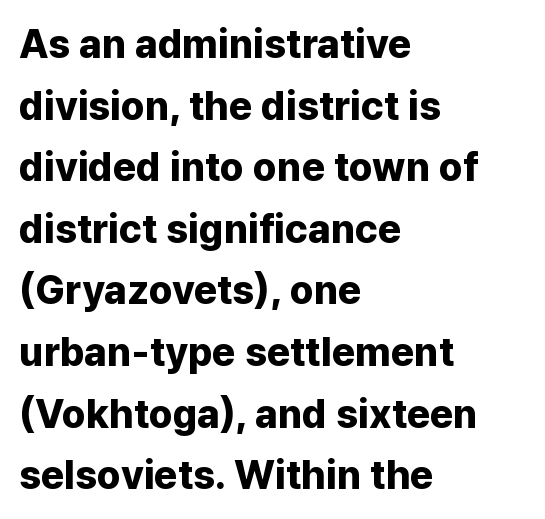
The passage shown has conventional tracking throughout. As a designer I'd log this as weight 700, bold. Type without underlining. Notice how the passage keeps a crisp vertical edge on the left only.
